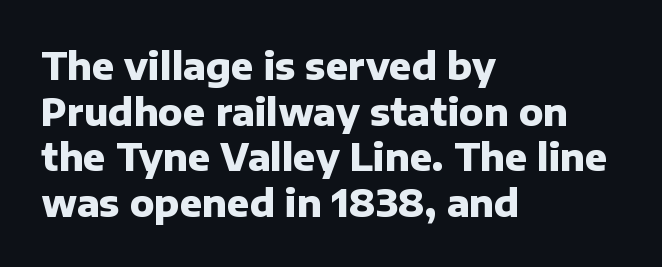
The image shows 37 px heavy sans-serif type, upright; set left-aligned, line spacing 1.23x, normal letter spacing, not underlined; low stroke contrast and a medium x-height.
